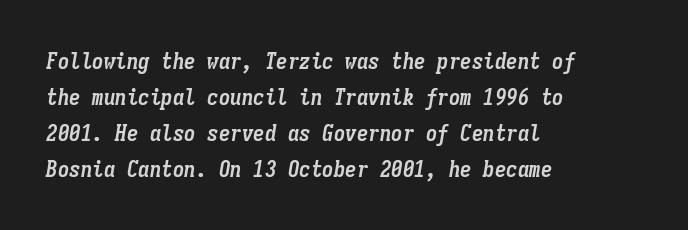
Q: Is the text bold? A: Yes.
Q: Is the text italic (slanted)? A: Yes, it leans right by about 9 degrees.
Q: Is the text underlined? A: No.
Q: How is the paragraph aligned? A: Left-aligned.
Q: Is the spacing between letters normal or unusually wide? A: Normal.
Q: Is the spacing between lines tight, normal or loose? A: Normal.
